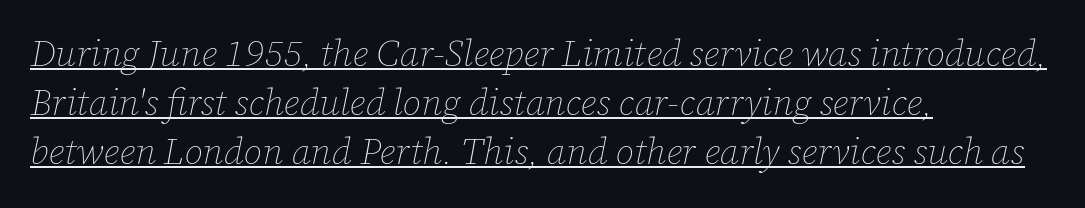
Q: Is the text bold? A: No.
Q: Is the text italic (slanted)? A: Yes, it leans right by about 12 degrees.
Q: Is the text underlined? A: Yes.
Q: How is the paragraph aligned? A: Left-aligned.
Q: Is the spacing between letters normal or unusually wide? A: Normal.
Q: Is the spacing between lines tight, normal or loose? A: Normal.
Q: Width (condensed, normal, or wide)? A: Normal.
Q: Stroke contrast? A: Low.
Q: x-height? A: Medium.
Q: Monospaced? A: No.
